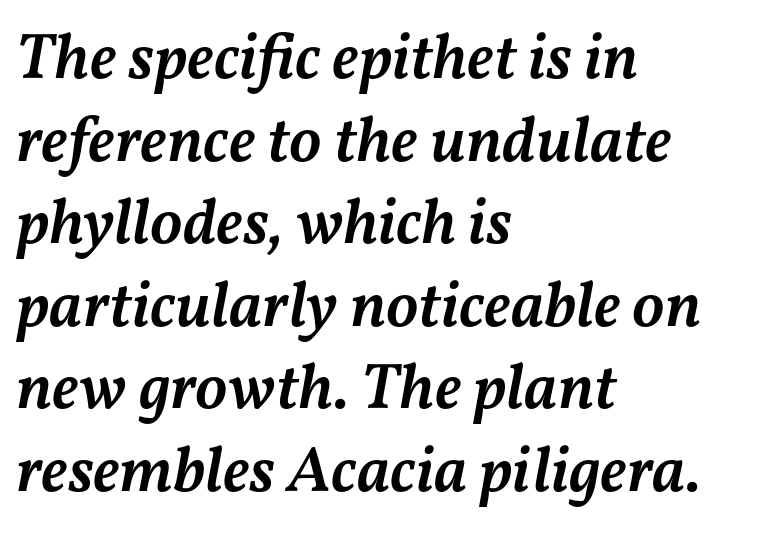
The image shows 65 px semibold type, italic (leaning right); set left-aligned, normal line spacing (1.27x), normal letter spacing, not underlined; medium stroke contrast and a medium x-height.
